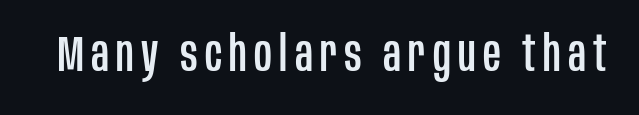
Q: Is the text italic (slanted)? A: No, it is upright.
Q: Is the typeface a serif or a sans-serif typeface? A: Sans-serif.
Q: Is the text underlined? A: No.
Q: Width (condensed, normal, or wide)? A: Condensed.
Q: Stroke contrast? A: Low.
Q: x-height? A: Large.
Q: Monospaced? A: No.
